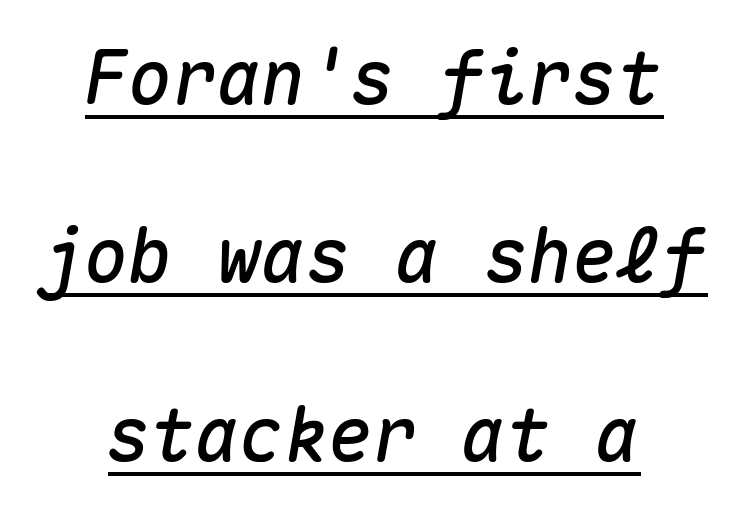
The specimen reads as italic at a glance. Fixed-width glyphs throughout — classic coding-font behaviour. Reading down the column, the eye jumps a long way to each next line. Nobody touched the tracking dial on this one. Somebody hit Ctrl+U on this one — the words are underlined.
